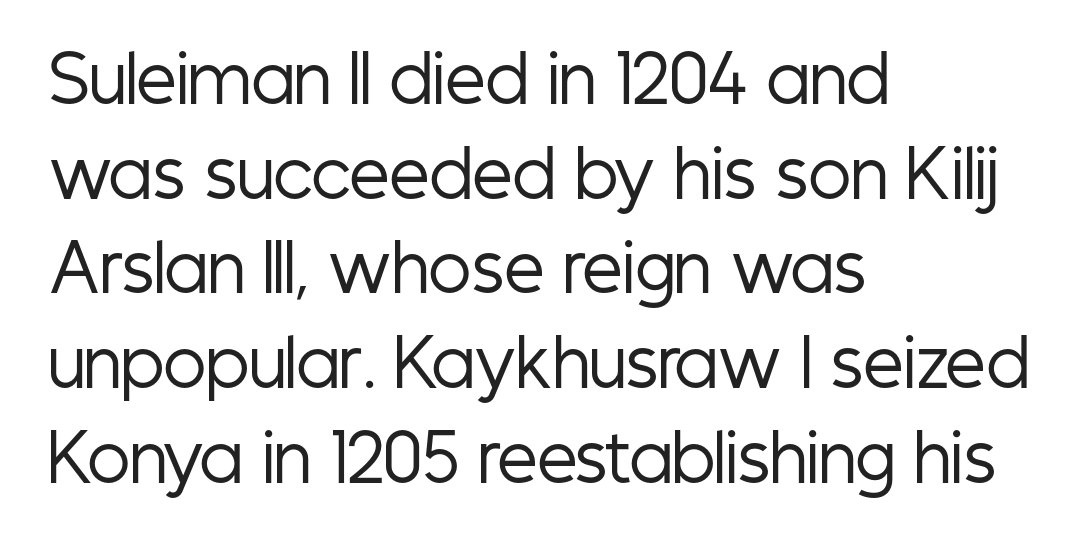
The image shows 64 px regular-weight, condensed sans-serif type, upright; set left-aligned, normal line spacing (1.48x), normal letter spacing, not underlined; low stroke contrast and a medium x-height.
